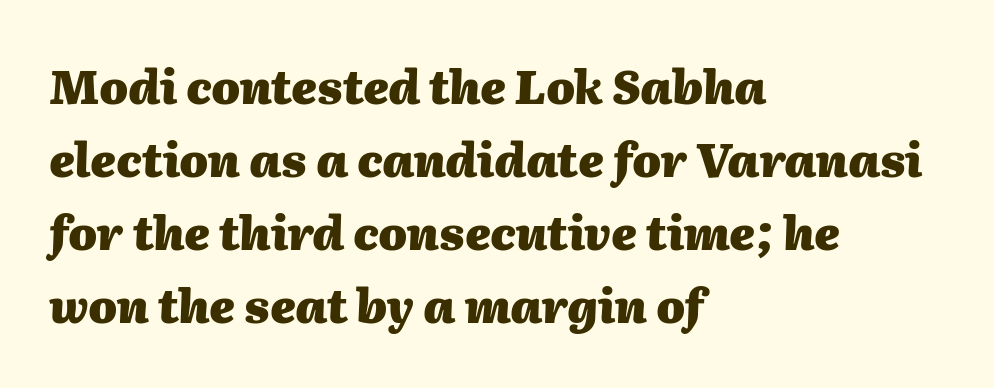
The space beneath each line is pristine and unruled. Where is the straight margin? On the left. How heavy is the stroke? Heavy — this is a bold. Inter-character spacing is left at the font's built-in metrics.
